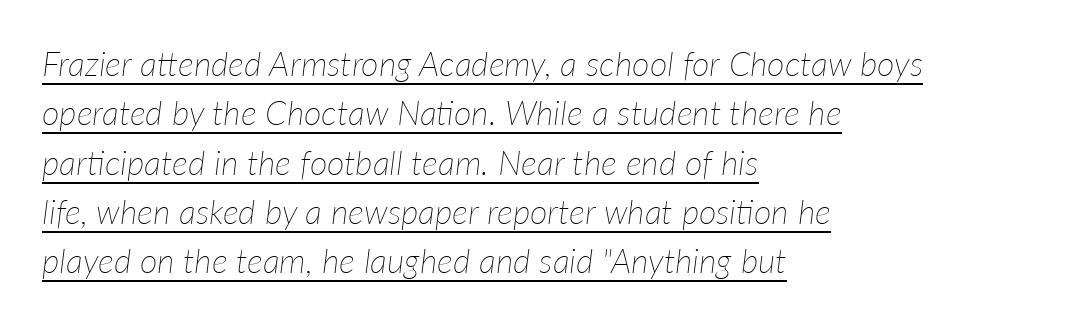
{"italic": "yes", "lean": "right", "slant_degrees": 7, "bold": "no", "weight": "thin", "width": "normal", "stroke_contrast": "low", "x_height": "medium", "monospaced": "no", "underline": "yes", "align": "left", "line_spacing": "normal", "line_spacing_ratio": 1.45, "letter_spacing": "normal", "letter_spacing_em": 0.0, "glyph_px": 34}
